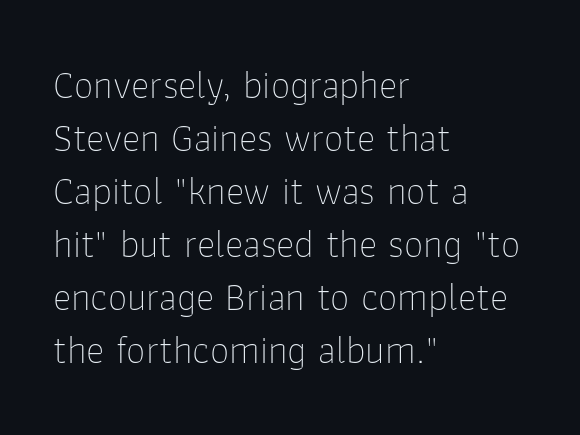
{"serif": "no", "italic": "no", "bold": "no", "weight": "thin", "width": "normal", "stroke_contrast": "low", "x_height": "medium", "monospaced": "no", "underline": "no", "align": "left", "line_spacing": "normal", "line_spacing_ratio": 1.36, "letter_spacing": "normal", "letter_spacing_em": 0.0, "glyph_px": 39}
